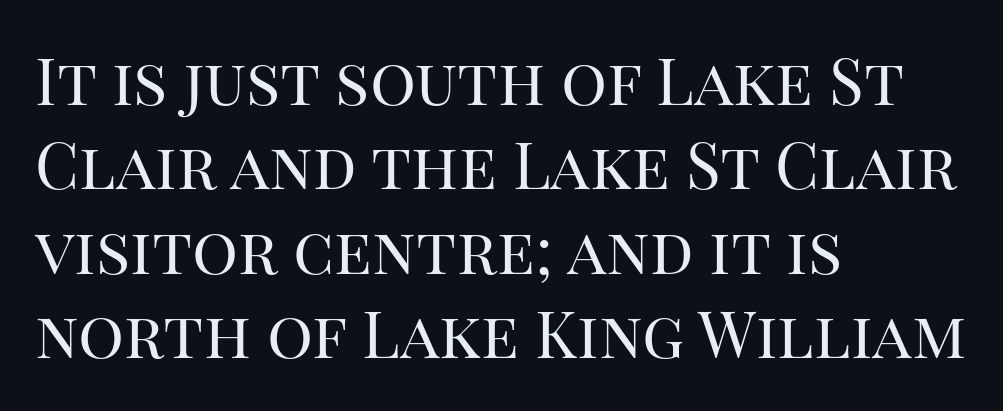
{"serif": "yes", "italic": "no", "bold": "no", "weight": "regular", "width": "normal", "stroke_contrast": "high", "x_height": "large", "monospaced": "no", "underline": "no", "align": "left", "line_spacing": "normal", "line_spacing_ratio": 1.32, "letter_spacing": "normal", "letter_spacing_em": 0.0, "glyph_px": 64}
